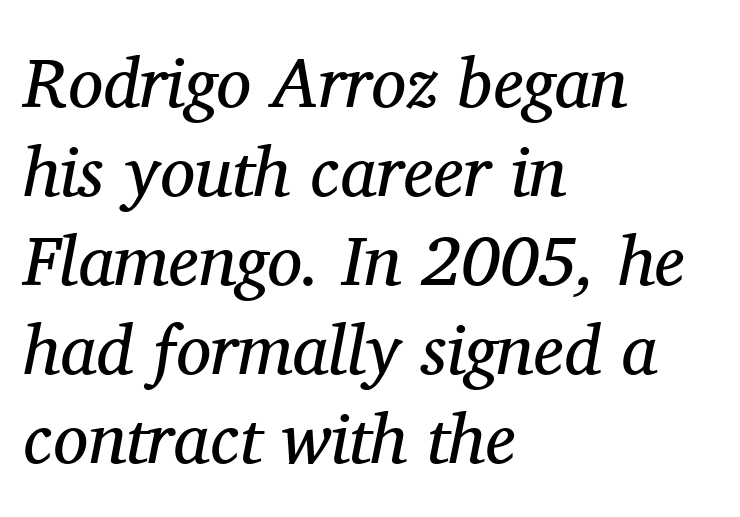
The image shows 70 px regular-weight serif type, italic (leaning right); set left-aligned, normal line spacing (1.27x), normal letter spacing, not underlined; medium stroke contrast and a medium x-height.
